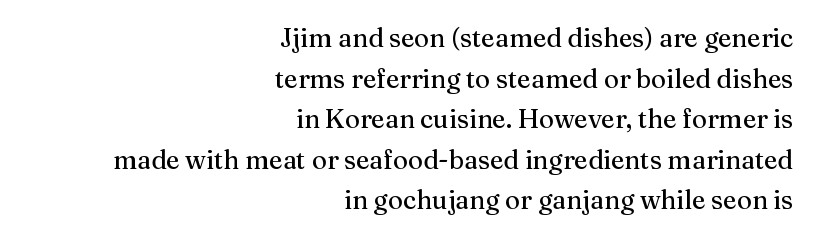
Bare-footed words on every line. Nope, not italic — everything's standing straight. You could call the tracking neutral — neither tight nor loose. Line spacing here is normal. Does the copy run flush right? Yes — the right margin is perfectly even. Heaviness? Minimal to ordinary, like unemphasized prose.
